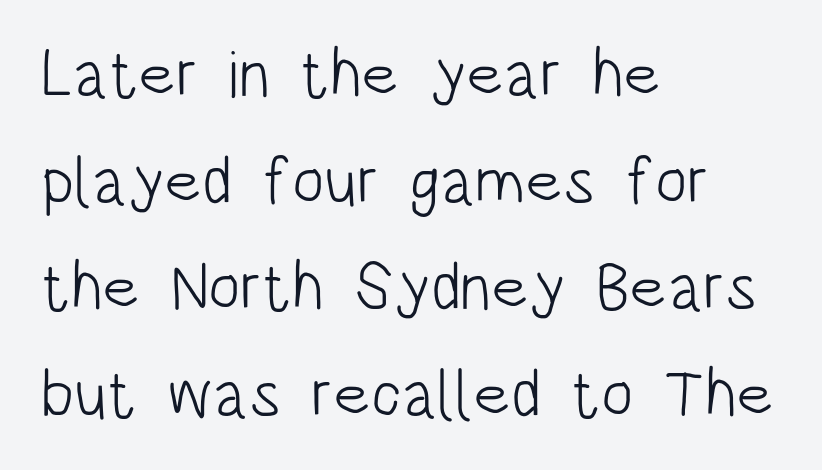
Whoever set this chose a conventional vertical rhythm. Look at the tracking — it's just the regular setting, nothing added. Check the space under the baseline: it is left empty. Do the characters align in a grid? No, the font is proportional. Reading down the block, your eye returns to a fixed left position each line. Is the stroke heavy? The answer is a plain regular-or-lighter.
